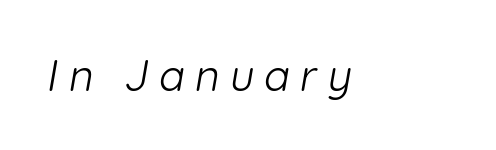
{"serif": "no", "bold": "no", "weight": "light", "width": "normal", "stroke_contrast": "low", "x_height": "medium", "monospaced": "no", "underline": "no", "letter_spacing": "wide", "letter_spacing_em": 0.23, "glyph_px": 43}
